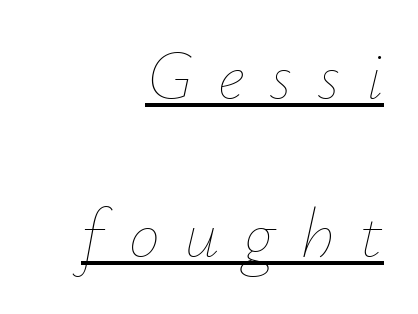
The image shows 70 px thin type, italic (leaning right); set right-aligned, loose line spacing (2.26x), unusually wide letter spacing (+0.36 em), underlined; low stroke contrast and a small x-height.
